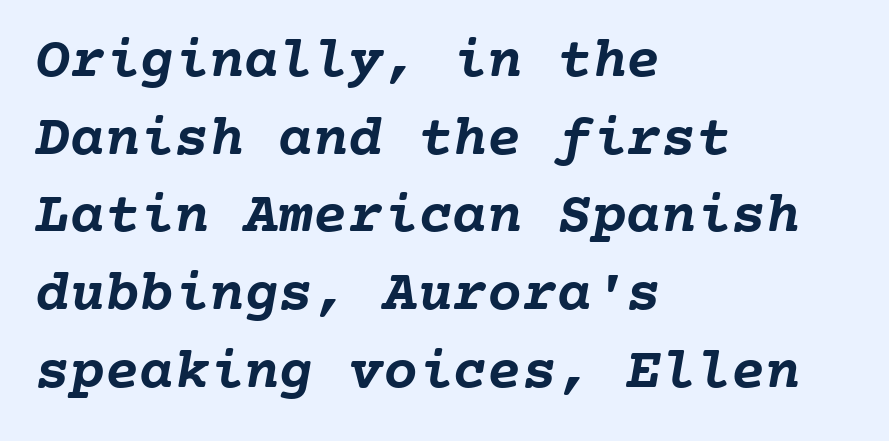
Q: Is the text bold? A: Yes.
Q: Is the text underlined? A: No.
Q: How is the paragraph aligned? A: Left-aligned.
Q: Is the spacing between letters normal or unusually wide? A: Normal.
Q: Is the spacing between lines tight, normal or loose? A: Normal.
Q: Width (condensed, normal, or wide)? A: Normal.
Q: Stroke contrast? A: Low.
Q: x-height? A: Medium.
Q: Monospaced? A: Yes.
